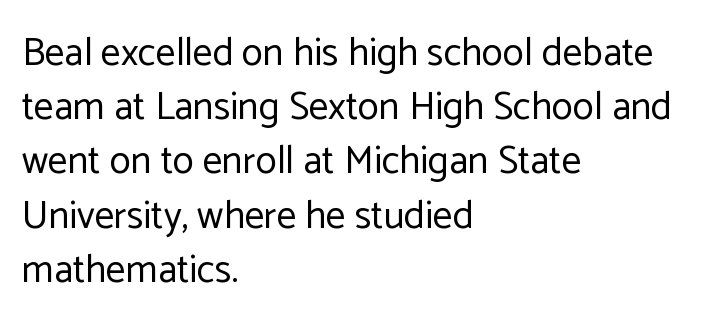
The image shows 39 px regular-weight sans-serif type, upright; set left-aligned, normal line spacing (1.39x), normal letter spacing, not underlined; low stroke contrast and a medium x-height.
